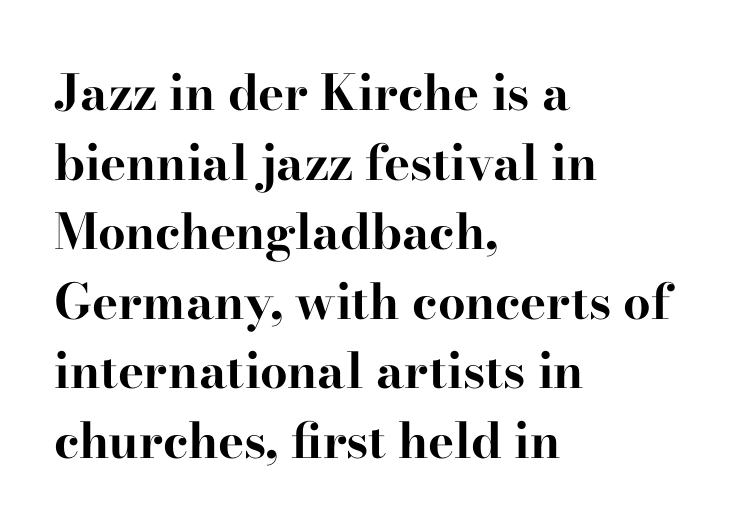
{"serif": "yes", "italic": "no", "bold": "yes", "weight": "bold", "width": "wide", "stroke_contrast": "high", "x_height": "small", "monospaced": "no", "underline": "no", "align": "left", "line_spacing": "normal", "line_spacing_ratio": 1.42, "letter_spacing": "normal", "letter_spacing_em": 0.0, "glyph_px": 49}
